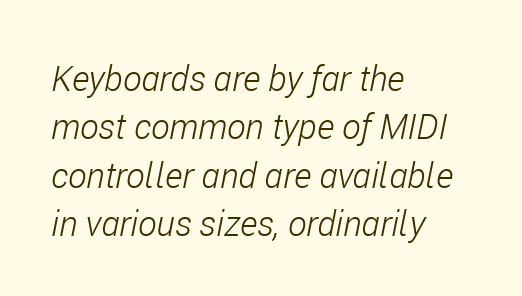
The image shows 35 px light, condensed type, italic (leaning right); set left-aligned, normal line spacing (1.38x), normal letter spacing, not underlined; low stroke contrast and a medium x-height.
